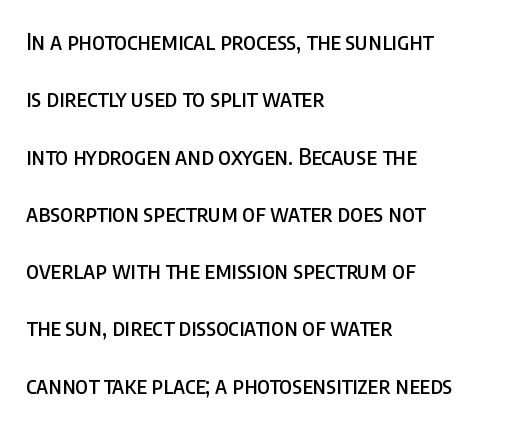
Line starts are locked; line ends wander. The baseline area is clear. The type sits square on the baseline with zero lean. Here the glyphs are tracked normally, forming tight word shapes. If you measured baseline to baseline, you'd find a long distance.
